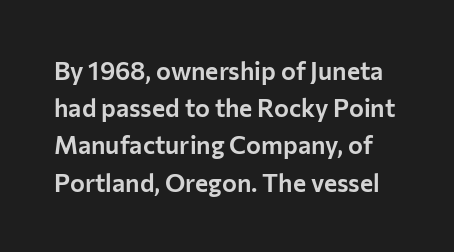
The image shows 25 px text type, upright; set normal line spacing (1.49x), normal letter spacing, not underlined.
